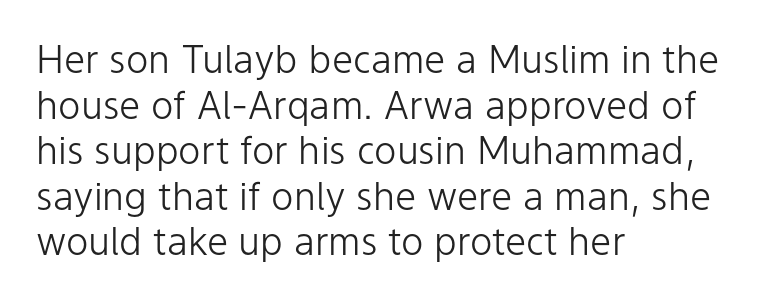
Q: Is the text bold? A: No.
Q: Is the text italic (slanted)? A: No, it is upright.
Q: Is the typeface a serif or a sans-serif typeface? A: Sans-serif.
Q: Is the text underlined? A: No.
Q: How is the paragraph aligned? A: Left-aligned.
Q: Is the spacing between letters normal or unusually wide? A: Normal.
Q: Width (condensed, normal, or wide)? A: Normal.
Q: Stroke contrast? A: Low.
Q: x-height? A: Medium.
Q: Monospaced? A: No.
